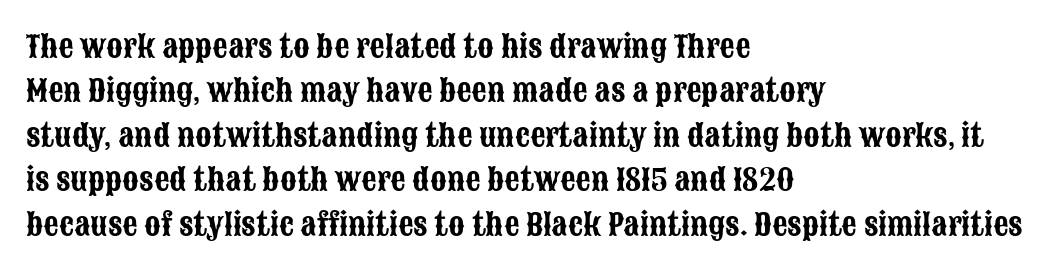
Q: Is the text italic (slanted)? A: No, it is upright.
Q: Is the typeface a serif or a sans-serif typeface? A: Sans-serif.
Q: Is the text underlined? A: No.
Q: How is the paragraph aligned? A: Left-aligned.
Q: Is the spacing between letters normal or unusually wide? A: Normal.
Q: Is the spacing between lines tight, normal or loose? A: Normal.
Q: Width (condensed, normal, or wide)? A: Condensed.
Q: Stroke contrast? A: Low.
Q: x-height? A: Large.
Q: Monospaced? A: No.
